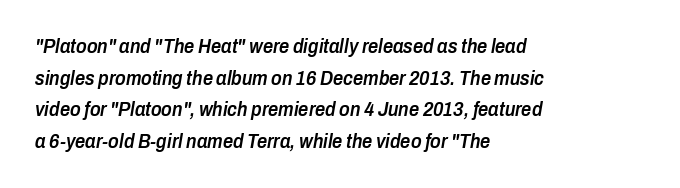
The image shows 20 px text type, italic (leaning right); set left-aligned, normal line spacing (1.58x), normal letter spacing, not underlined.
